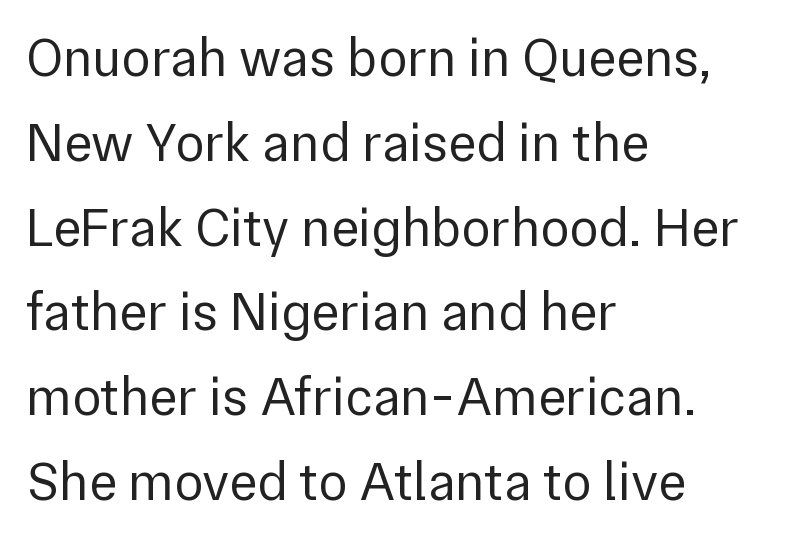
The characters are drawn with everyday or finer stroke widths. The glyphs in this specimen are sans serif. This sample uses an upright cut, with every glyph sitting square on the baseline. Character widths vary here, with narrow letters taking less room than wide ones.
